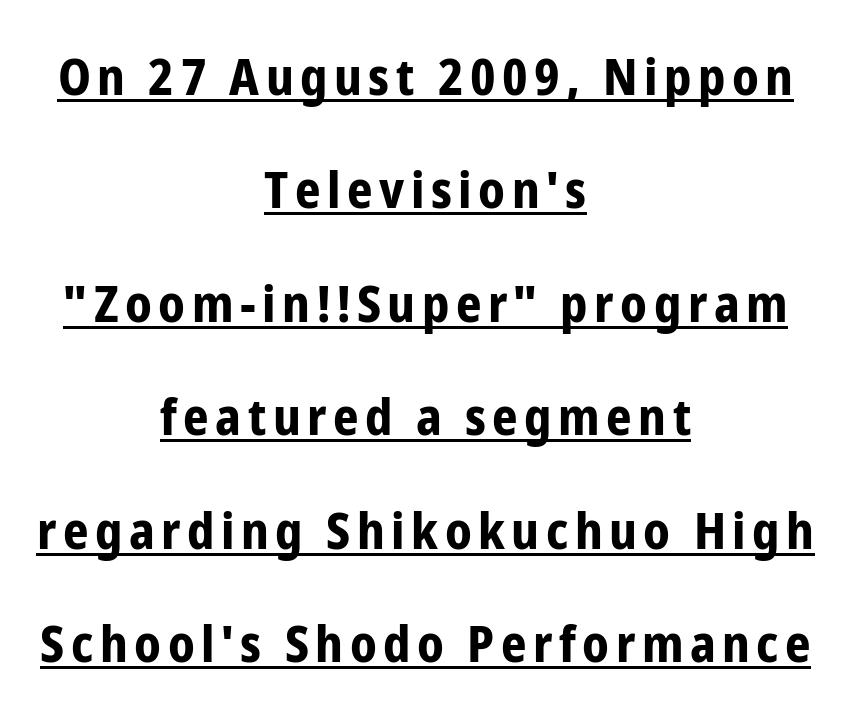
The image shows 50 px bold, condensed sans-serif type, upright; set centered, loose line spacing (2.27x), underlined; low stroke contrast and a medium x-height.
